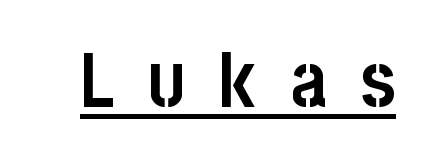
The image shows 77 px semibold, condensed sans-serif type, upright; set unusually wide letter spacing (+0.44 em), underlined; low stroke contrast and a large x-height.
